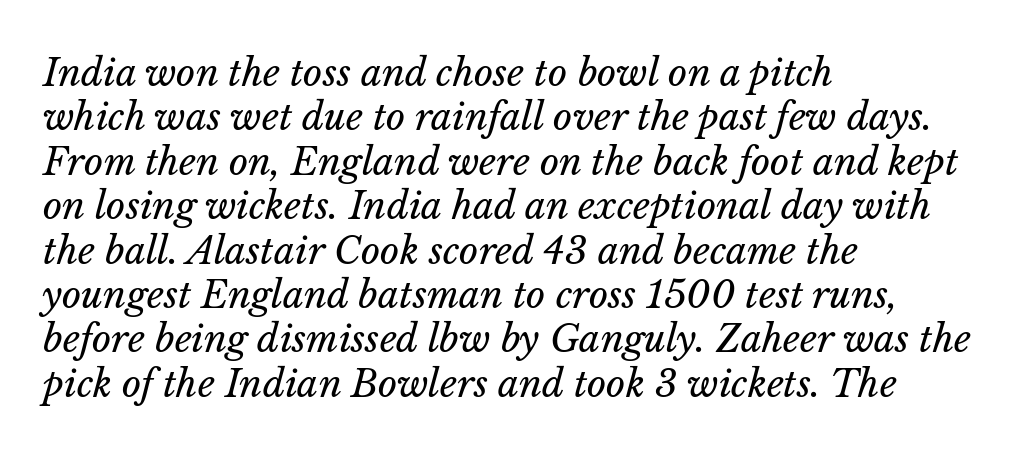
These lines keep a tight, regular rhythm from letter to letter. Has an underline been added? It has not. Do the characters align in a grid? No, the font is proportional. Slant detected: the letters are inclined. A classic flush-left, rag-right setting is used for this passage. No letter is thick-stroked: the sample isn't bold.
